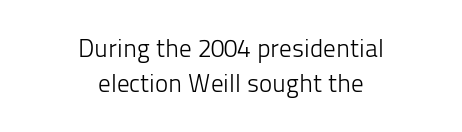
The image shows 25 px text type, upright; set centered, normal line spacing (1.4x), normal letter spacing, not underlined.
